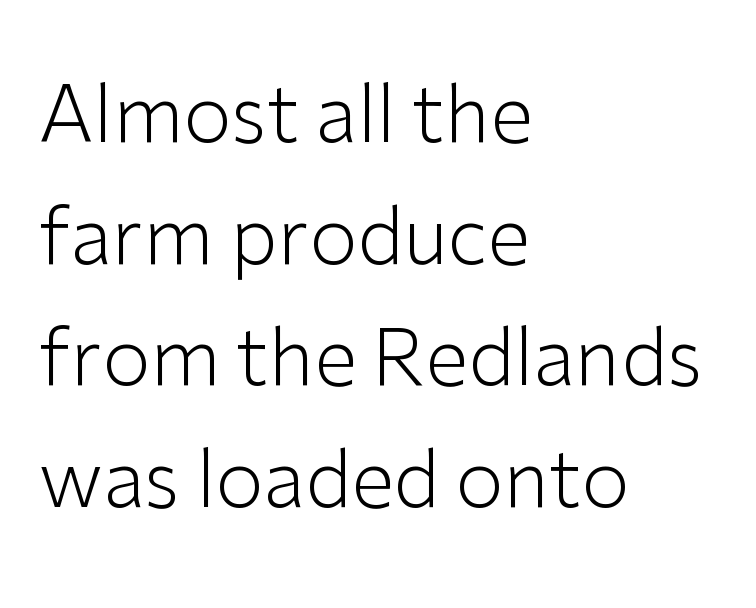
Q: Is the text bold? A: No.
Q: Is the text italic (slanted)? A: No, it is upright.
Q: Is the typeface a serif or a sans-serif typeface? A: Sans-serif.
Q: Is the text underlined? A: No.
Q: How is the paragraph aligned? A: Left-aligned.
Q: Is the spacing between letters normal or unusually wide? A: Normal.
Q: Is the spacing between lines tight, normal or loose? A: Normal.
Q: Width (condensed, normal, or wide)? A: Normal.
Q: Stroke contrast? A: Low.
Q: x-height? A: Medium.
Q: Monospaced? A: No.
